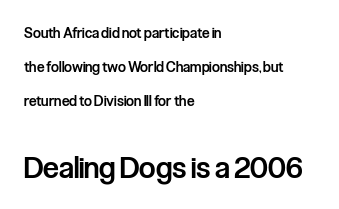
{"serif": "no", "italic": "no", "bold": "semi", "weight": "semibold", "width": "condensed", "stroke_contrast": "low", "x_height": "medium", "monospaced": "no", "underline": "no", "align": "left", "line_spacing": "loose", "line_spacing_ratio": 2.44, "letter_spacing": "normal", "letter_spacing_em": 0.0, "larger_block": "second", "size_ratio": 2.07, "glyph_px": 29}
